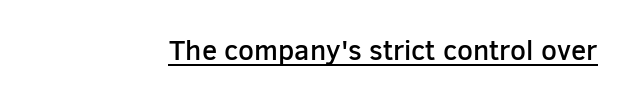
Q: Is the text bold? A: Semi-bold.
Q: Is the text italic (slanted)? A: No, it is upright.
Q: Is the typeface a serif or a sans-serif typeface? A: Sans-serif.
Q: Is the text underlined? A: Yes.
Q: Is the spacing between letters normal or unusually wide? A: Normal.
Q: Width (condensed, normal, or wide)? A: Normal.
Q: Stroke contrast? A: Low.
Q: x-height? A: Medium.
Q: Monospaced? A: No.
